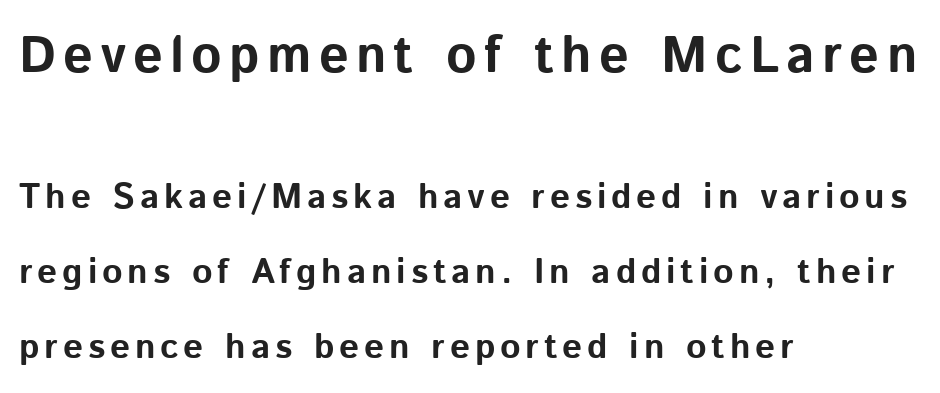
{"serif": "no", "italic": "no", "bold": "yes", "weight": "bold", "width": "normal", "stroke_contrast": "low", "x_height": "medium", "monospaced": "no", "underline": "no", "align": "left", "line_spacing": "loose", "line_spacing_ratio": 2.14, "larger_block": "first", "size_ratio": 1.49, "glyph_px": 52}
